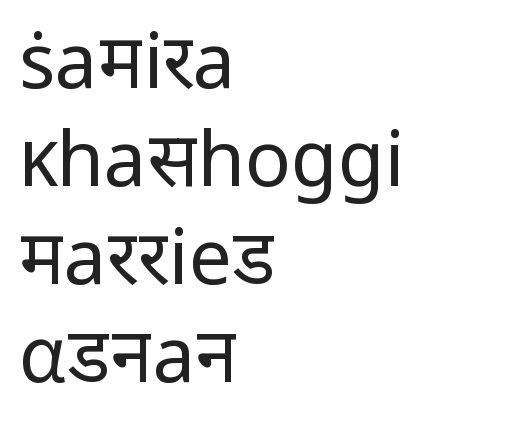
The image shows 76 px regular-weight sans-serif type, upright; set left-aligned, normal line spacing (1.29x), normal letter spacing, not underlined; low stroke contrast and a medium x-height.
